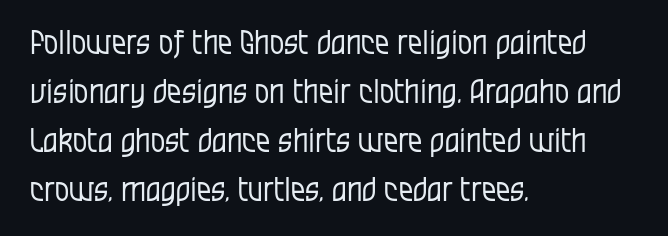
The letters look calm and open, with moderate or lighter stems. Reading down the column, the eye jumps a familiar distance to each next line. Letterform terminals end flat and unadorned throughout the passage. The passage shown is not underscored anywhere.
